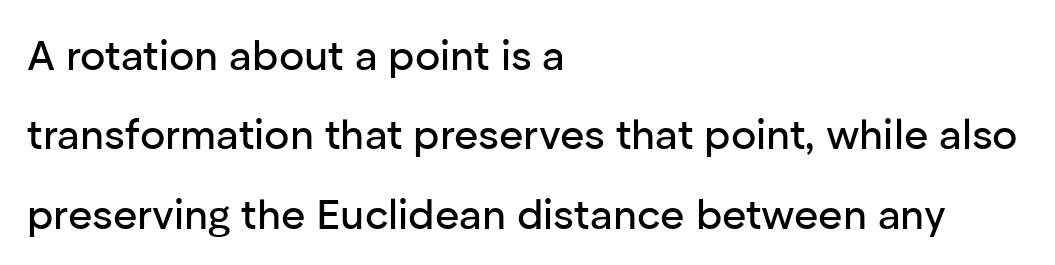
The image shows 42 px sans-serif type, upright; set left-aligned, line spacing 1.89x, normal letter spacing, not underlined; low stroke contrast and a medium x-height.
